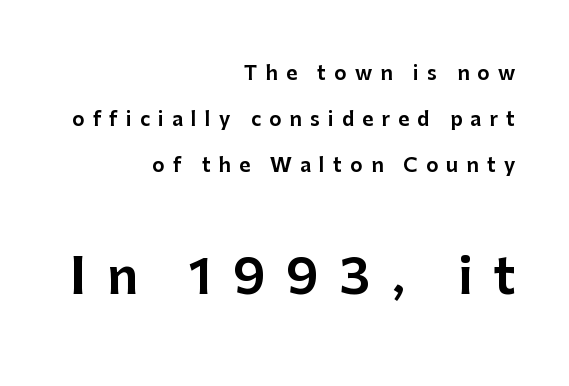
Q: Is the text italic (slanted)? A: No, it is upright.
Q: Is the typeface a serif or a sans-serif typeface? A: Sans-serif.
Q: Is the text underlined? A: No.
Q: How is the paragraph aligned? A: Right-aligned.
Q: Is the spacing between letters normal or unusually wide? A: Unusually wide.
Q: Is the spacing between lines tight, normal or loose? A: Loose.
Q: Which block of text is set in a larger size, the first (top) or the second (bottom)? A: The second (bottom) one.
Q: Width (condensed, normal, or wide)? A: Normal.
Q: Stroke contrast? A: Low.
Q: x-height? A: Medium.
Q: Monospaced? A: No.
